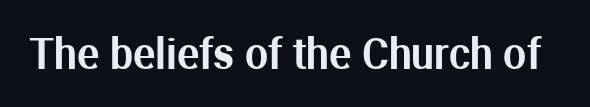
The specimen reads as upright at a glance. No word sits above an underline. Look at the bottom of the vertical strokes: they stop flat, with no serifs. The type is set solid horizontally, with unmodified tracking.
